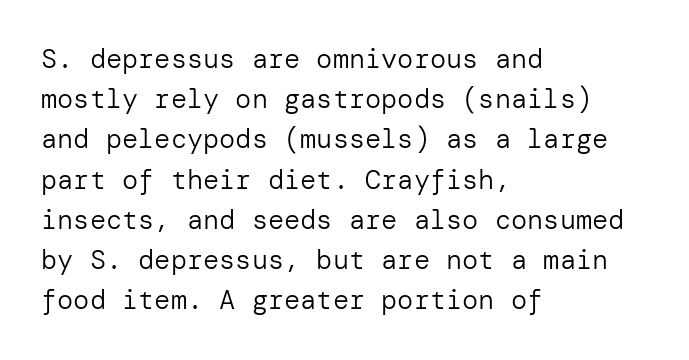
The image shows 27 px text type, upright; set left-aligned, normal line spacing (1.49x), normal letter spacing, not underlined.
